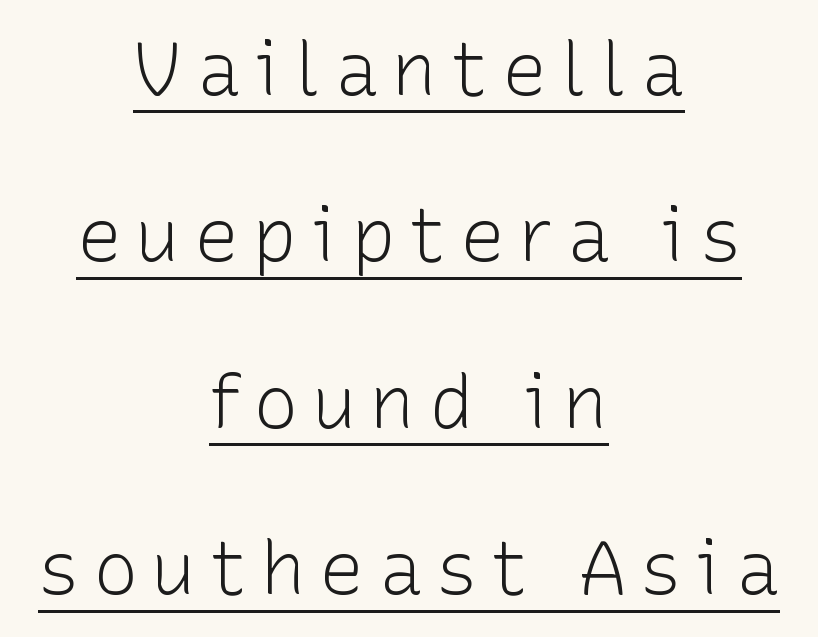
{"serif": "no", "italic": "no", "bold": "no", "weight": "light", "width": "normal", "stroke_contrast": "low", "x_height": "medium", "monospaced": "no", "underline": "yes", "align": "center", "line_spacing": "loose", "line_spacing_ratio": 2.22, "glyph_px": 75}
